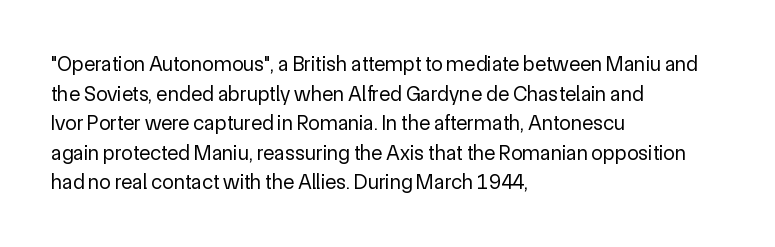
The image shows 21 px text type, upright; set left-aligned, normal line spacing (1.41x), normal letter spacing, not underlined.
